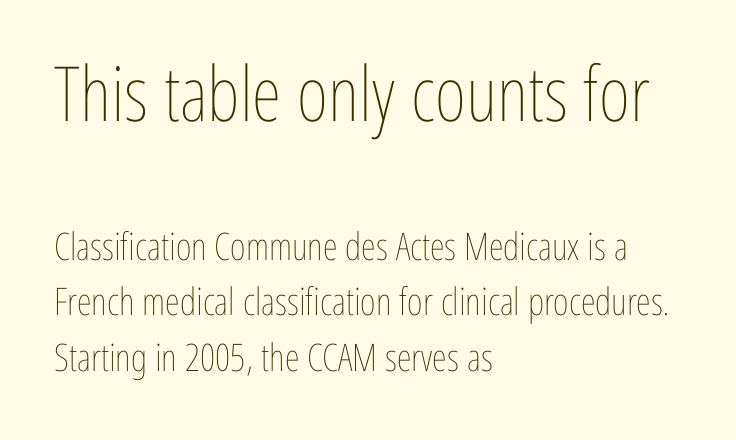
The image shows 76 px thin, condensed type, upright; set left-aligned, normal line spacing (1.46x), normal letter spacing, not underlined; the first (top) block is 2.0x larger; low stroke contrast and a medium x-height.
